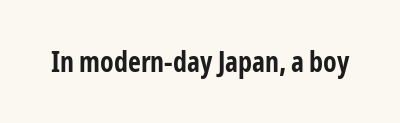
{"serif": "no", "italic": "no", "bold": "yes", "weight": "bold", "width": "condensed", "stroke_contrast": "low", "x_height": "medium", "monospaced": "no", "underline": "no", "letter_spacing": "normal", "letter_spacing_em": 0.0, "glyph_px": 28}
